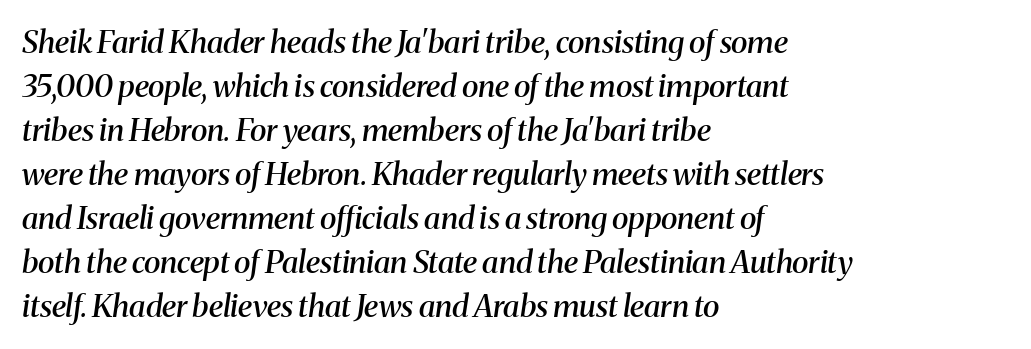
This is the in-between weight designers call semibold or demi. In terms of leading, this rendering sits right in the middle. A typesetter would label this face a serif. Honestly, there is no underline to notice here at all. A classic flush-left, rag-right setting is used for this passage. The tracking reads as untouched default to a designer's eye.
